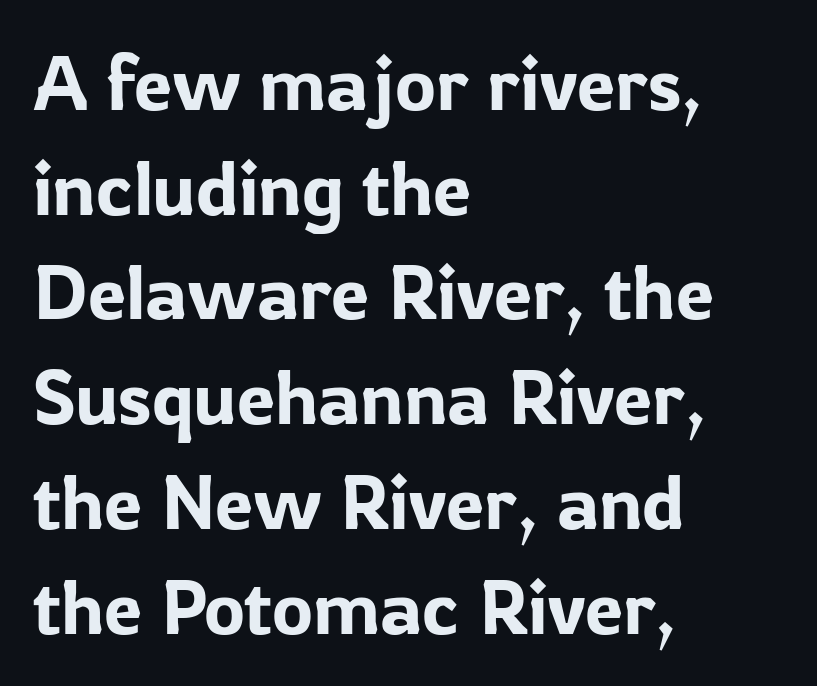
{"serif": "no", "italic": "no", "width": "normal", "stroke_contrast": "low", "x_height": "medium", "monospaced": "no", "underline": "no", "align": "left", "line_spacing": "normal", "line_spacing_ratio": 1.36, "letter_spacing": "normal", "letter_spacing_em": 0.0, "glyph_px": 77}
